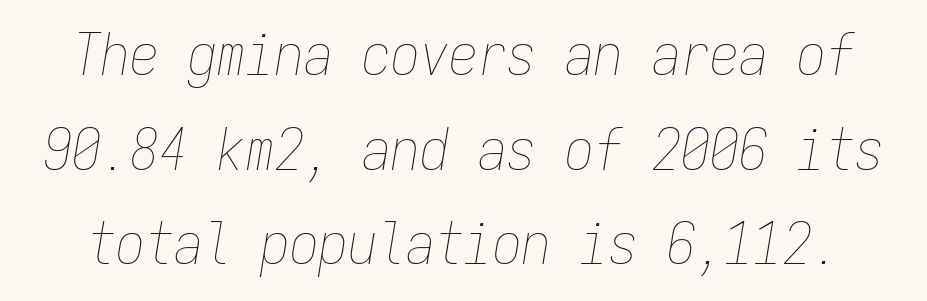
Baseline-to-baseline distance is the conventional proportion of letter height. Inter-character spacing is left at the font's built-in metrics. Each letter, wide or thin by design, is forced into the same width here. The zone under the glyphs is completely vacant. Ink coverage per letter is moderate at most. In terms of posture, this sample is oblique.
